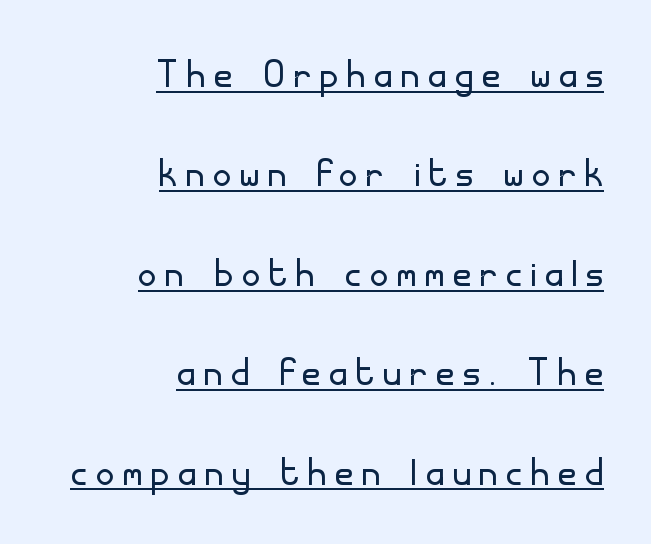
The lettering holds an erect, upright posture throughout. Unlike a traditional serif, this face leaves its strokes unadorned. Regarding leading, the lines here are spaced well apart. This sample is right-justified, so line beginnings fall wherever the words allow. Is this a heavy cut? Hardly; it is regular or lighter.
